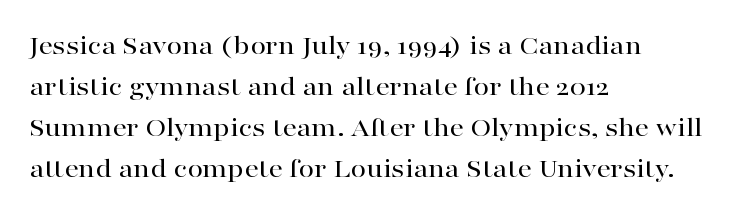
In CSS terms this would be text-align: left. Tracking here is standard; glyphs follow each other at the usual distance. Plain, unruled lines of type. The text was rendered using a seriffed face with decorative stroke endings. Whoever set this chose a conventional vertical rhythm. The face used here is proportionally spaced, like ordinary book or web type.
